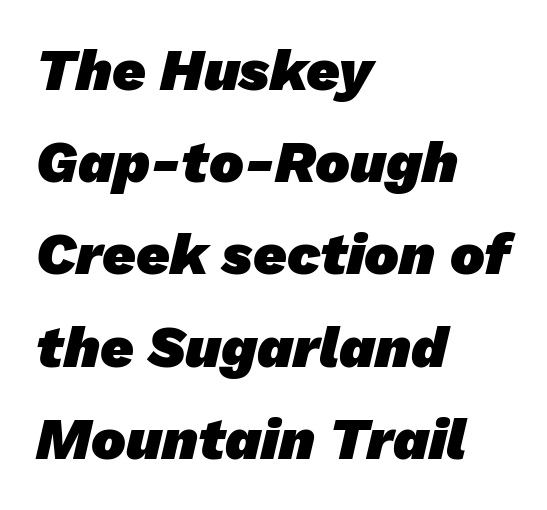
Words float on clear page, feet unadorned. This rendering uses left alignment, leaving the right contour irregular. You could not count columns in this text — the font is proportionally spaced. These lines carry a lot of weight — the face is fully bold. This is sans-serif lettering, the kind often seen on screens and signage.
